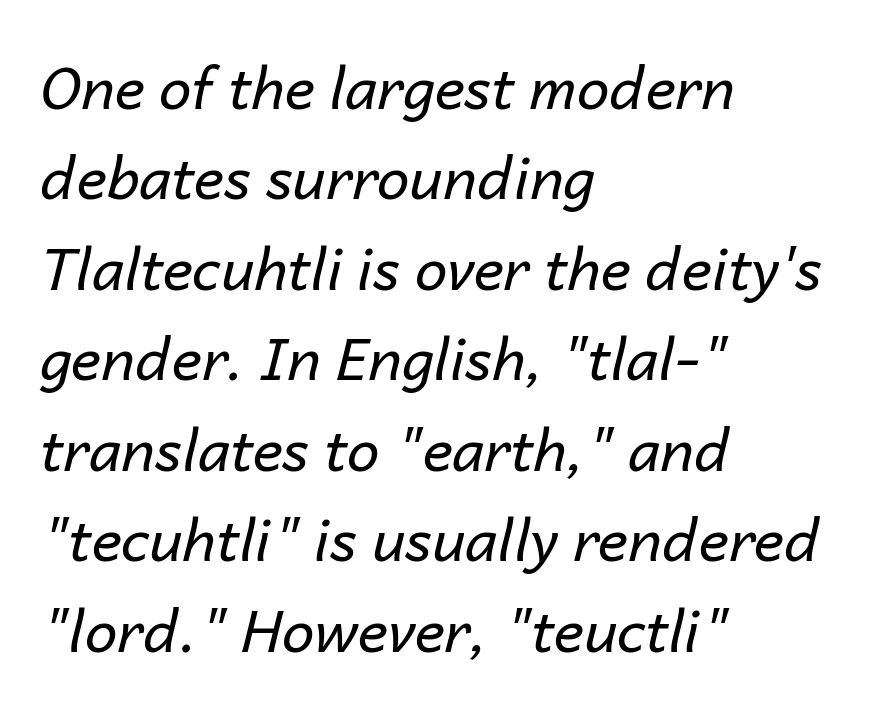
{"italic": "yes", "lean": "right", "slant_degrees": 14, "bold": "no", "weight": "regular", "width": "normal", "stroke_contrast": "low", "x_height": "medium", "monospaced": "no", "underline": "no", "align": "left", "line_spacing": "normal", "line_spacing_ratio": 1.56, "letter_spacing": "normal", "letter_spacing_em": 0.0, "glyph_px": 58}
